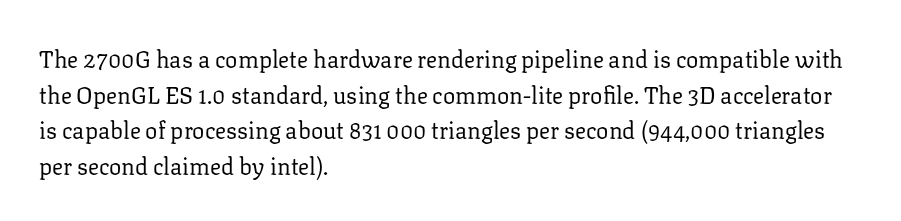
Q: Is the text bold? A: No.
Q: Is the text italic (slanted)? A: No, it is upright.
Q: Is the text underlined? A: No.
Q: How is the paragraph aligned? A: Left-aligned.
Q: Is the spacing between letters normal or unusually wide? A: Normal.
Q: Is the spacing between lines tight, normal or loose? A: Normal.
